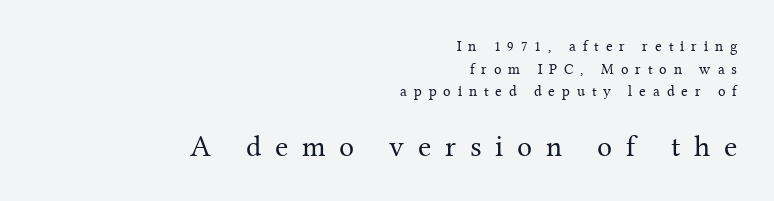
{"serif": "yes", "italic": "no", "bold": "no", "weight": "regular", "width": "normal", "stroke_contrast": "medium", "x_height": "medium", "monospaced": "no", "underline": "no", "align": "right", "line_spacing": "normal", "line_spacing_ratio": 1.51, "letter_spacing": "wide", "letter_spacing_em": 0.46, "larger_block": "second", "size_ratio": 2.0, "glyph_px": 30}
